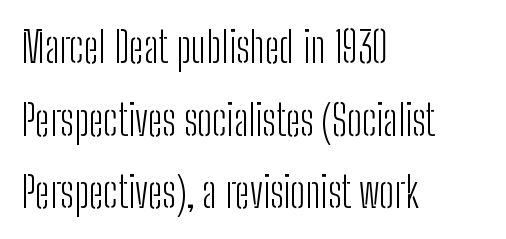
Compared with a typical body face, this is equally light or lighter still. Letters rest on an invisible, unmarked baseline. Tracking here is standard; glyphs follow each other at the usual distance. The characters display no serif detailing; their extremities are plain. The passage is arranged the way most books set body copy — flush left.
